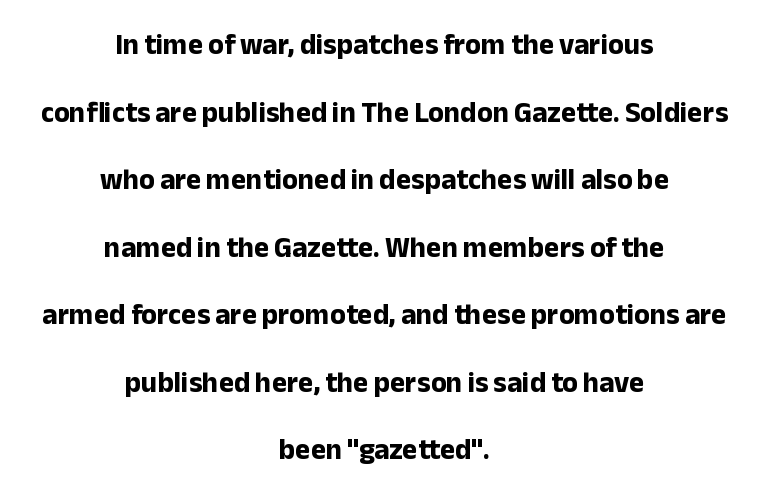
Q: Is the text bold? A: Yes.
Q: Is the text italic (slanted)? A: No, it is upright.
Q: Is the typeface a serif or a sans-serif typeface? A: Sans-serif.
Q: Is the text underlined? A: No.
Q: How is the paragraph aligned? A: Centered.
Q: Is the spacing between letters normal or unusually wide? A: Normal.
Q: Is the spacing between lines tight, normal or loose? A: Loose.
Q: Width (condensed, normal, or wide)? A: Normal.
Q: Stroke contrast? A: Low.
Q: x-height? A: Medium.
Q: Monospaced? A: No.
